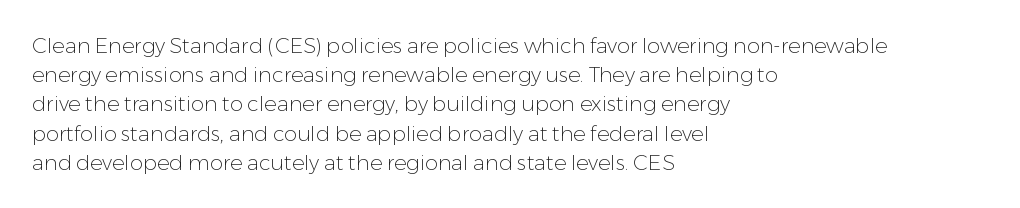
Tracking here is standard; glyphs follow each other at the usual distance. Heft: none added — not bold. These lines are set flush left with a ragged right edge. The letters stand straight up with perfectly vertical stems. Has an underline been added? It has not.
